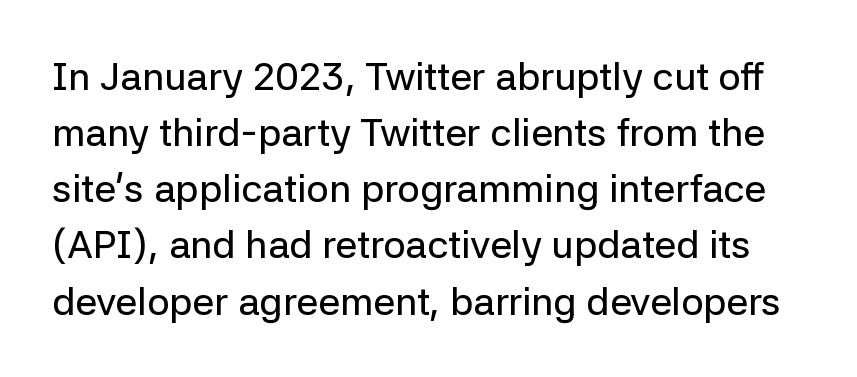
Q: Is the text italic (slanted)? A: No, it is upright.
Q: Is the typeface a serif or a sans-serif typeface? A: Sans-serif.
Q: Is the text underlined? A: No.
Q: Is the spacing between letters normal or unusually wide? A: Normal.
Q: Is the spacing between lines tight, normal or loose? A: Normal.
Q: Width (condensed, normal, or wide)? A: Normal.
Q: Stroke contrast? A: Low.
Q: x-height? A: Medium.
Q: Monospaced? A: No.
